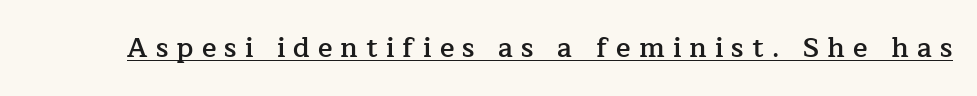
{"italic": "no", "bold": "semi", "underline": "yes", "letter_spacing": "wide", "letter_spacing_em": 0.3, "glyph_px": 27}
